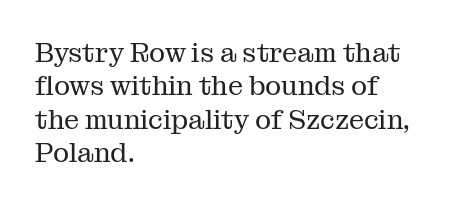
Q: Is the text bold? A: No.
Q: Is the text italic (slanted)? A: No, it is upright.
Q: Is the text underlined? A: No.
Q: How is the paragraph aligned? A: Left-aligned.
Q: Is the spacing between letters normal or unusually wide? A: Normal.
